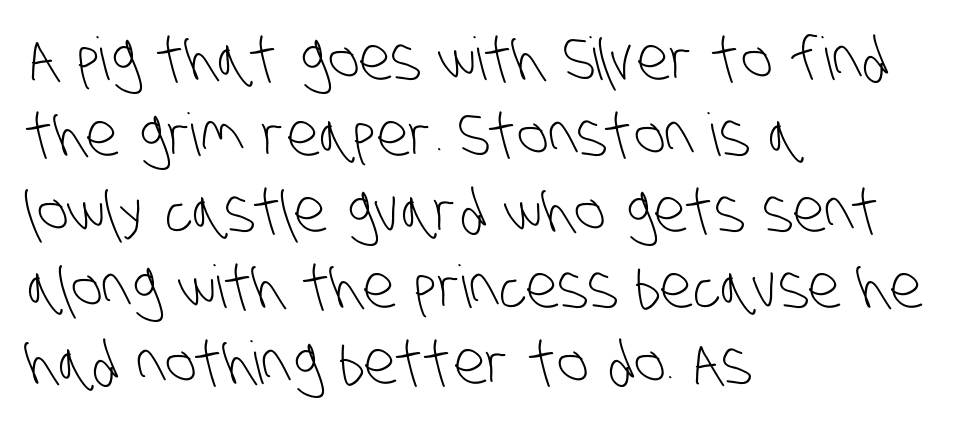
The line texture is even and compact thanks to regular tracking. The font family rendered here belongs to the sans-serif group. The line-height multiplier appears to be the usual default. A bare baseline throughout the passage. In CSS terms this would be text-align: left. The strokes are not fattened; the text isn't bold.
